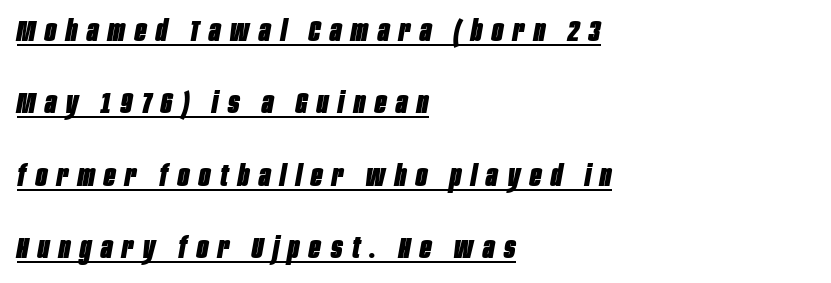
The image shows 30 px heavy, condensed type, italic (leaning right); set left-aligned, loose line spacing (2.41x), unusually wide letter spacing (+0.33 em), underlined; low stroke contrast and a large x-height.
